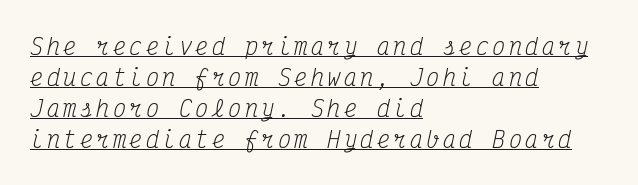
Normally led — the rows are evenly, conventionally spaced. Where is the straight margin? On the left. The glyphs are accompanied by a horizontal stroke just below them. Posture: slanted.
